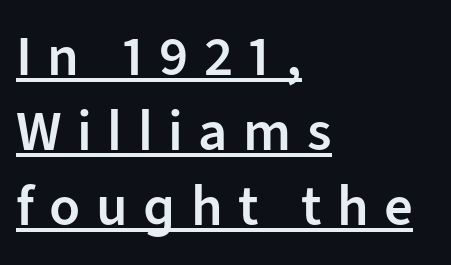
{"serif": "no", "italic": "no", "bold": "semi", "weight": "semibold", "width": "normal", "stroke_contrast": "low", "x_height": "medium", "monospaced": "no", "underline": "yes", "align": "left", "line_spacing": "normal", "line_spacing_ratio": 1.32, "letter_spacing": "wide", "letter_spacing_em": 0.27, "glyph_px": 57}
